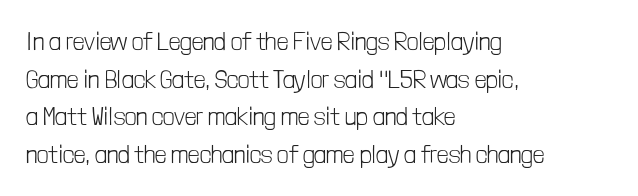
The face used here is rendered with its standard letterfit. Just letters on the line, the space beneath them empty. Caption: face not bold, strokes unweighted. Line spacing here is normal.
